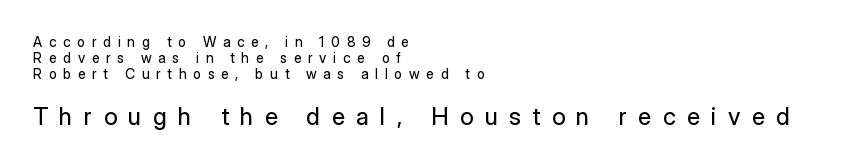
The image shows 24 px text type, upright; set left-aligned, line spacing 1.16x, unusually wide letter spacing (+0.48 em), not underlined; the second (bottom) block is 1.71x larger.
